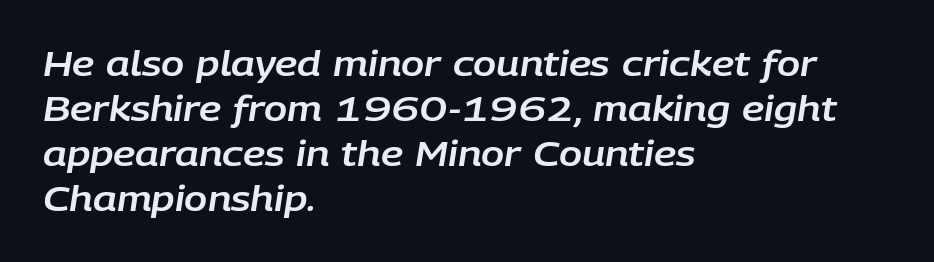
The image shows 34 px text type, italic (leaning right); set left-aligned, normal line spacing (1.32x), normal letter spacing, not underlined; low stroke contrast and a large x-height.
